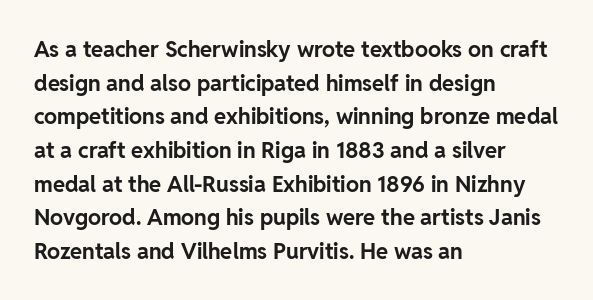
{"italic": "no", "bold": "yes", "underline": "no", "align": "left", "line_spacing": "normal", "line_spacing_ratio": 1.53, "letter_spacing": "normal", "letter_spacing_em": 0.0, "glyph_px": 22}
